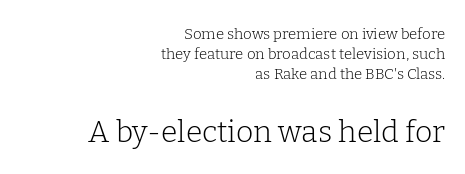
Q: Is the text bold? A: No.
Q: Is the text italic (slanted)? A: No, it is upright.
Q: Is the typeface a serif or a sans-serif typeface? A: Serif.
Q: Is the text underlined? A: No.
Q: How is the paragraph aligned? A: Right-aligned.
Q: Is the spacing between letters normal or unusually wide? A: Normal.
Q: Is the spacing between lines tight, normal or loose? A: Normal.
Q: Which block of text is set in a larger size, the first (top) or the second (bottom)? A: The second (bottom) one.
Q: Width (condensed, normal, or wide)? A: Normal.
Q: Stroke contrast? A: Low.
Q: x-height? A: Medium.
Q: Monospaced? A: No.
